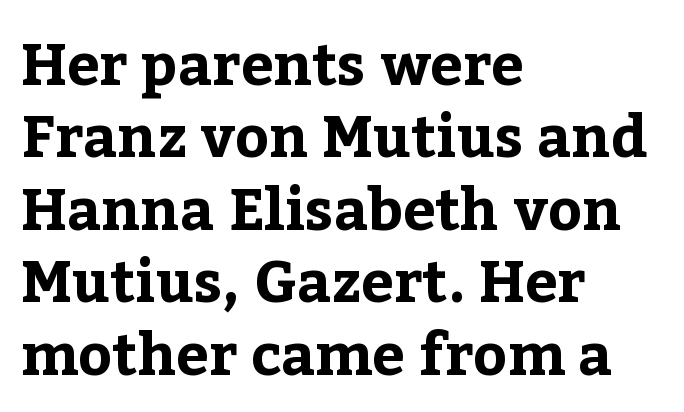
The image shows 58 px bold serif type, upright; set left-aligned, normal line spacing (1.25x), normal letter spacing, not underlined; low stroke contrast and a medium x-height.
